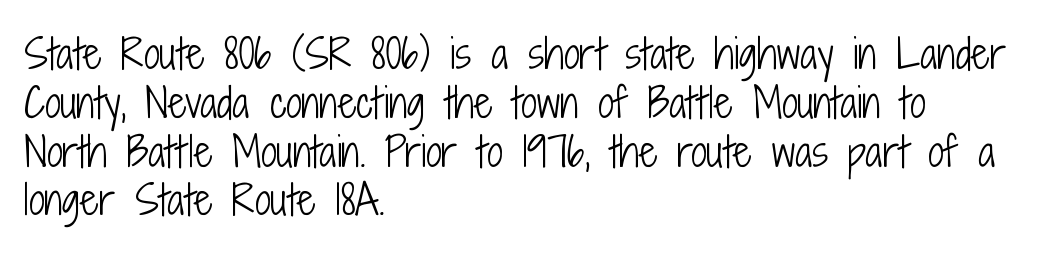
The image shows 40 px light, condensed sans-serif type, upright; set left-aligned, line spacing 1.22x, normal letter spacing, not underlined; low stroke contrast and a medium x-height.
